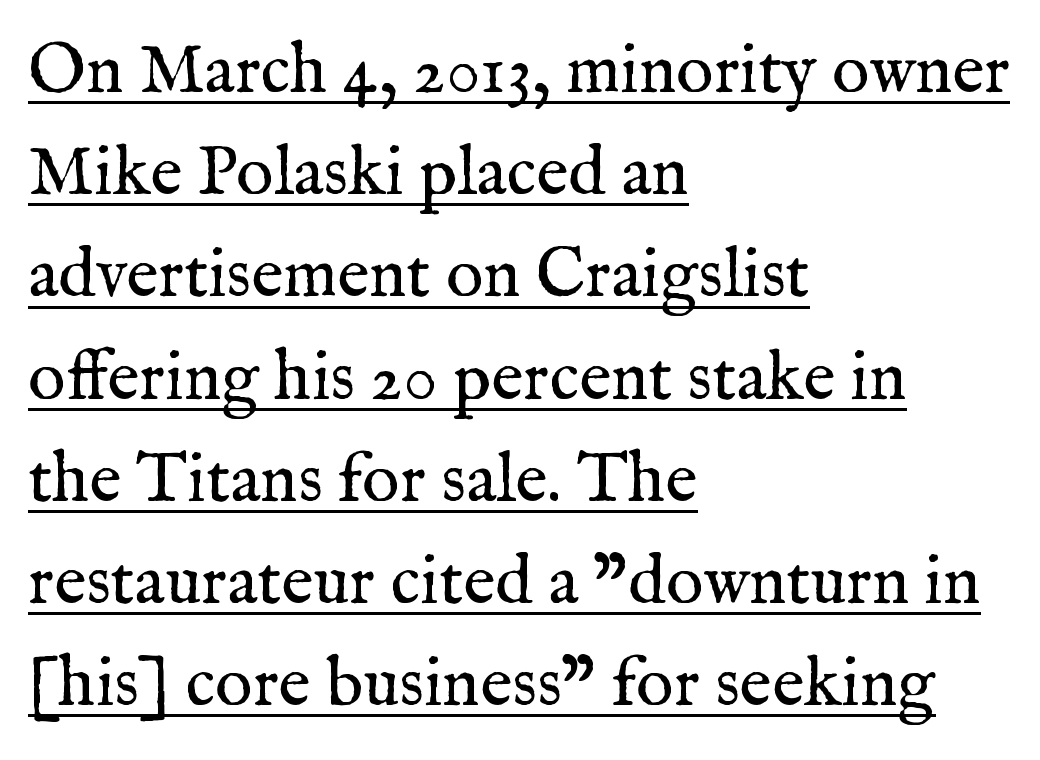
Q: Is the text bold? A: No.
Q: Is the text italic (slanted)? A: No, it is upright.
Q: Is the typeface a serif or a sans-serif typeface? A: Serif.
Q: Is the text underlined? A: Yes.
Q: How is the paragraph aligned? A: Left-aligned.
Q: Is the spacing between letters normal or unusually wide? A: Normal.
Q: Is the spacing between lines tight, normal or loose? A: Normal.
Q: Width (condensed, normal, or wide)? A: Normal.
Q: Stroke contrast? A: Medium.
Q: x-height? A: Medium.
Q: Monospaced? A: No.
